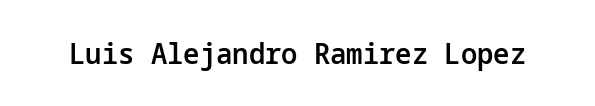
The image shows 29 px semibold sans-serif type, upright; set normal letter spacing, not underlined; low stroke contrast and a medium x-height.
